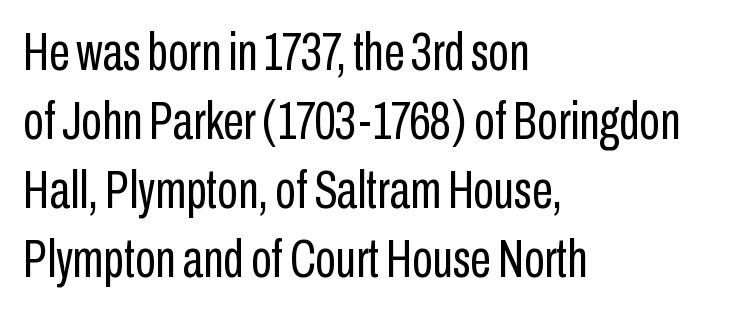
A clean baseline with only descenders dipping below it. Nobody touched the tracking dial on this one. Looks like regular typesetting: each glyph gets only the width it needs. Each letter's strokes conclude bluntly, with no projecting serifs. Line starts are locked; line ends wander. The letterforms sit at book weight or below.
